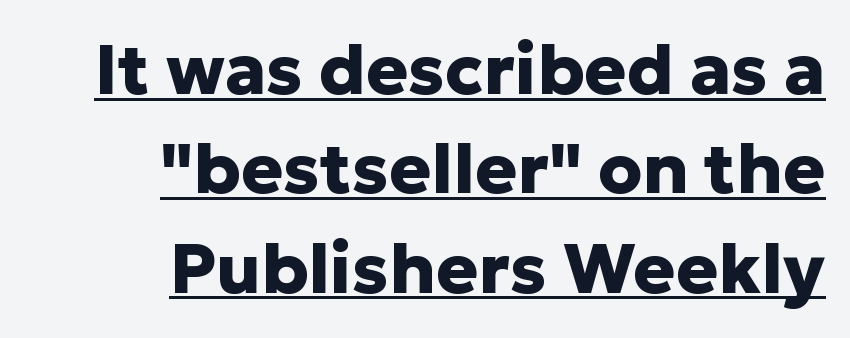
{"serif": "no", "italic": "no", "bold": "yes", "weight": "heavy", "width": "normal", "stroke_contrast": "low", "x_height": "medium", "monospaced": "no", "underline": "yes", "align": "right", "line_spacing": "normal", "line_spacing_ratio": 1.42, "letter_spacing": "normal", "letter_spacing_em": 0.0, "glyph_px": 70}
